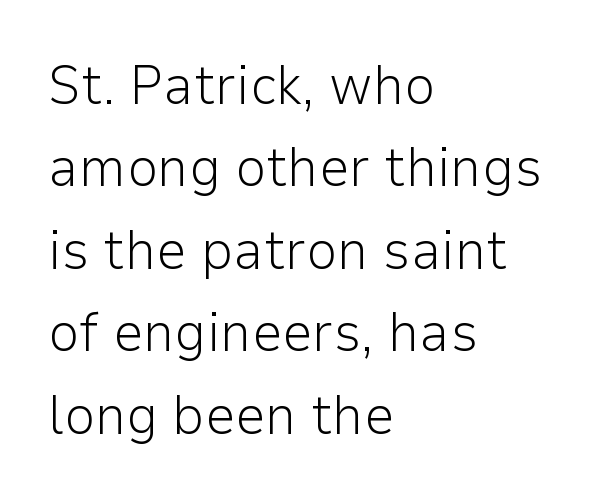
The image shows 55 px light sans-serif type, upright; set left-aligned, normal line spacing (1.5x), normal letter spacing, not underlined; low stroke contrast and a medium x-height.
